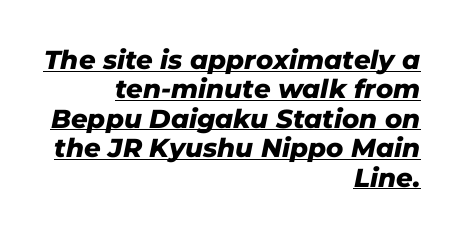
The image shows 26 px bold type, italic (leaning right); set right-aligned, tight line spacing (1.13x), normal letter spacing, underlined.
